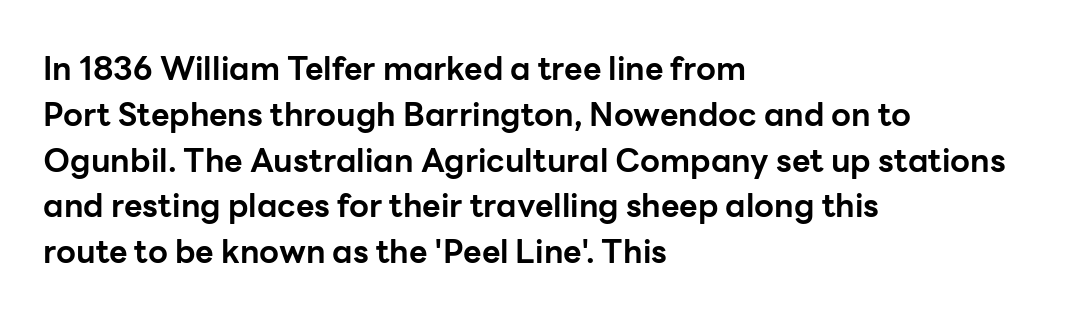
{"serif": "no", "italic": "no", "bold": "yes", "weight": "bold", "width": "normal", "stroke_contrast": "low", "x_height": "medium", "monospaced": "no", "underline": "no", "align": "left", "line_spacing": "normal", "line_spacing_ratio": 1.43, "letter_spacing": "normal", "letter_spacing_em": 0.0, "glyph_px": 32}
